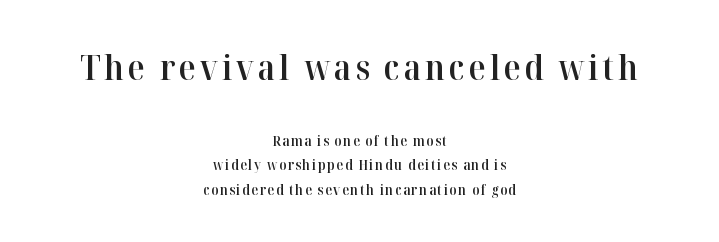
{"serif": "yes", "italic": "no", "bold": "semi", "weight": "semibold", "width": "normal", "stroke_contrast": "high", "x_height": "medium", "monospaced": "no", "underline": "no", "align": "center", "line_spacing_ratio": 1.74, "larger_block": "first", "size_ratio": 2.5, "glyph_px": 35}
